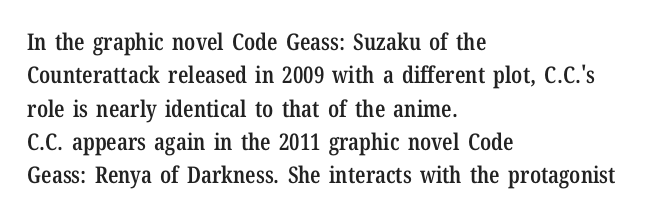
The image shows 23 px text type, upright; set left-aligned, normal line spacing (1.45x), normal letter spacing, not underlined.
